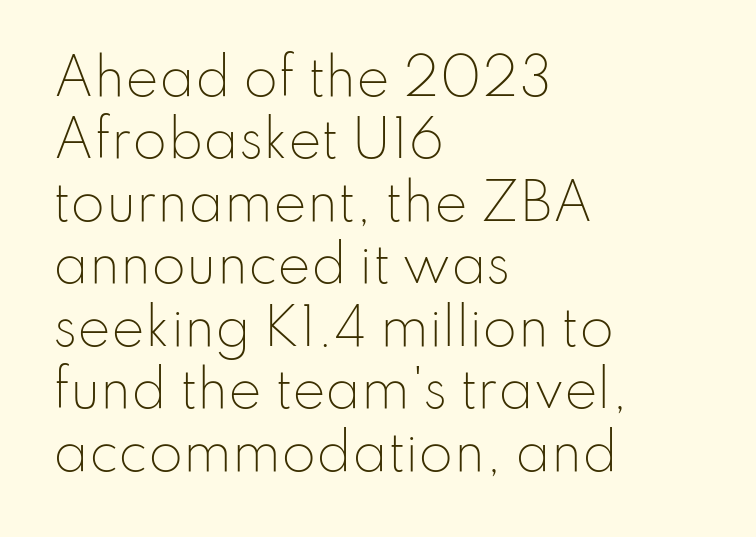
The image shows 50 px light sans-serif type, upright; set left-aligned, normal line spacing (1.25x), normal letter spacing, not underlined; low stroke contrast and a small x-height.
